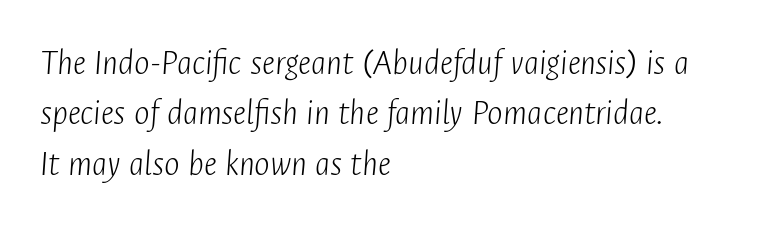
{"italic": "yes", "lean": "right", "slant_degrees": 4, "bold": "no", "weight": "light", "width": "condensed", "stroke_contrast": "low", "x_height": "medium", "monospaced": "no", "underline": "no", "align": "left", "line_spacing": "normal", "line_spacing_ratio": 1.36, "letter_spacing": "normal", "letter_spacing_em": 0.0, "glyph_px": 37}
